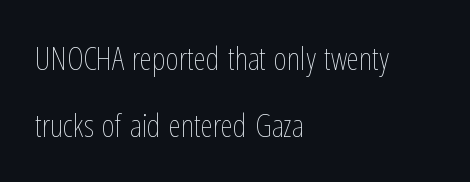
These lines stack with their left ends in a neat column. Character widths vary here, with narrow letters taking less room than wide ones. The weight tops out at a normal text grade. Every stem runs plumb, perpendicular to the baseline. Glyph-to-glyph distance matches everyday printed text.
